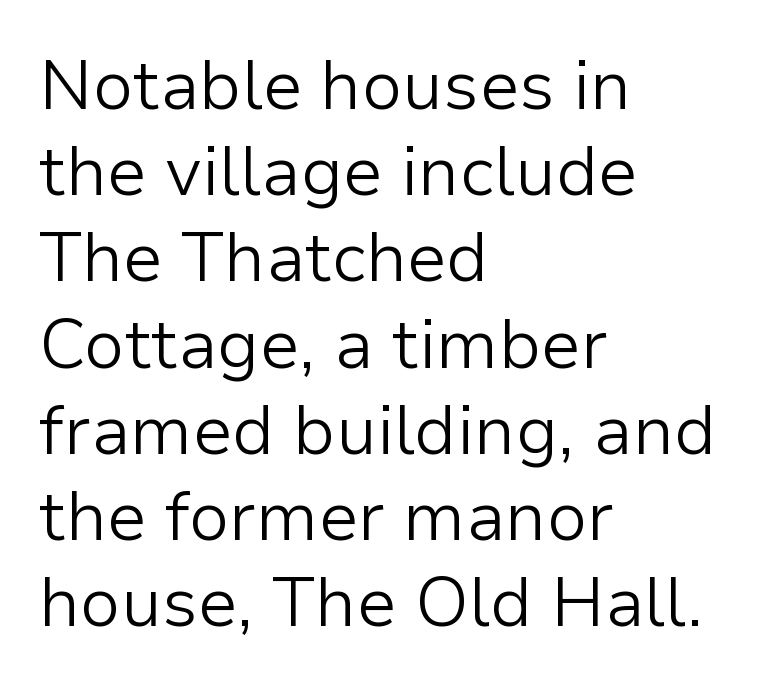
Q: Is the text bold? A: No.
Q: Is the text italic (slanted)? A: No, it is upright.
Q: Is the typeface a serif or a sans-serif typeface? A: Sans-serif.
Q: Is the text underlined? A: No.
Q: How is the paragraph aligned? A: Left-aligned.
Q: Is the spacing between letters normal or unusually wide? A: Normal.
Q: Is the spacing between lines tight, normal or loose? A: Normal.
Q: Width (condensed, normal, or wide)? A: Normal.
Q: Stroke contrast? A: Low.
Q: x-height? A: Medium.
Q: Monospaced? A: No.
